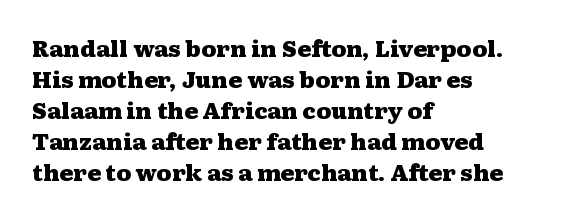
The image shows 21 px bold type, upright; set left-aligned, normal line spacing (1.48x), normal letter spacing, not underlined.
